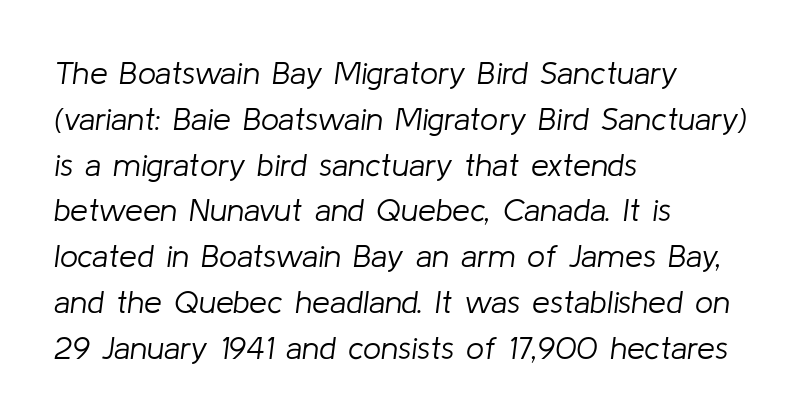
{"italic": "yes", "lean": "right", "slant_degrees": 8, "bold": "no", "weight": "light", "width": "normal", "stroke_contrast": "low", "x_height": "medium", "monospaced": "no", "underline": "no", "align": "left", "line_spacing": "normal", "line_spacing_ratio": 1.43, "letter_spacing": "normal", "letter_spacing_em": 0.0, "glyph_px": 32}
